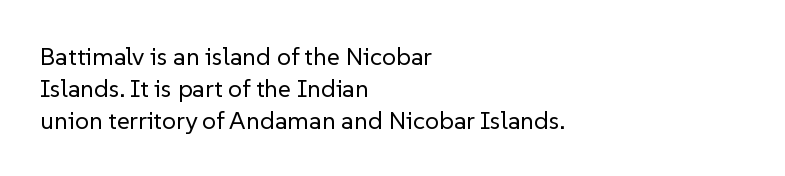
Glance below the letters and you will spot only blank space. The weight tops out at a normal text grade. Teacher's note: observe the even left margin — that is flush-left alignment. Interline gaps are of average width in this sample. In terms of posture, this sample is upright.
